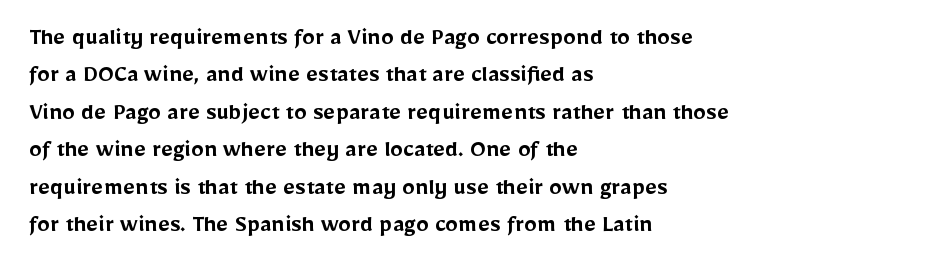
One-word summary of the alignment: left. A bit beefed up — I'd call it semibold rather than bold. Normally led — the rows are evenly, conventionally spaced. Bare-footed words on every line. If you drew a line through each stem, it would be perfectly vertical.
